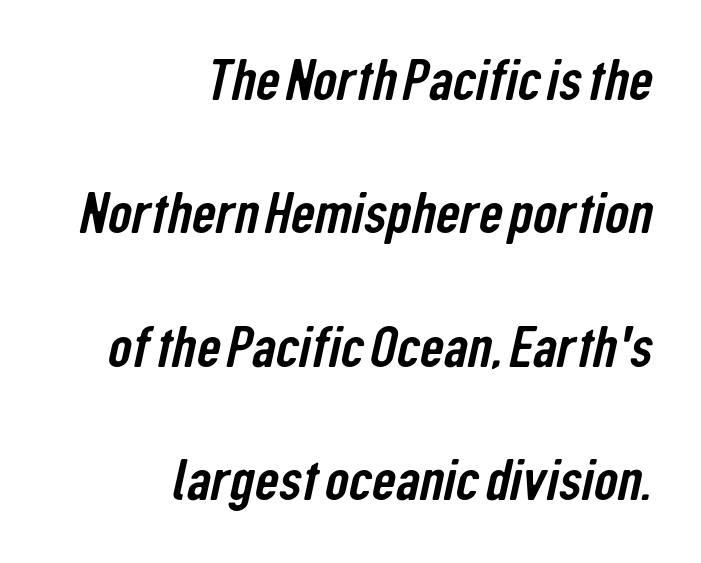
These lines are composed in type without serifs. Alignment: flush right. Descenders are the only things crossing below the line. Spacing verdict: proportional, widths tailored to each character. Observe the ordinary spacing: letters are neighbours, not strangers.
